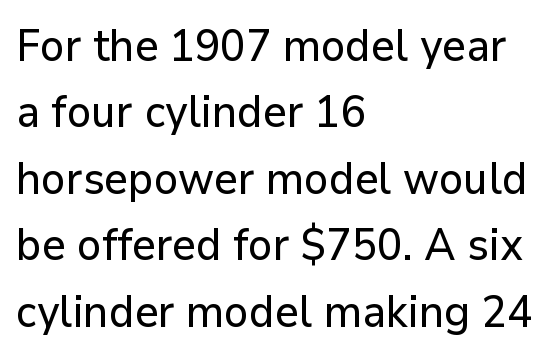
{"serif": "no", "italic": "no", "width": "normal", "stroke_contrast": "low", "x_height": "medium", "monospaced": "no", "underline": "no", "align": "left", "line_spacing": "normal", "line_spacing_ratio": 1.51, "letter_spacing": "normal", "letter_spacing_em": 0.0, "glyph_px": 44}
